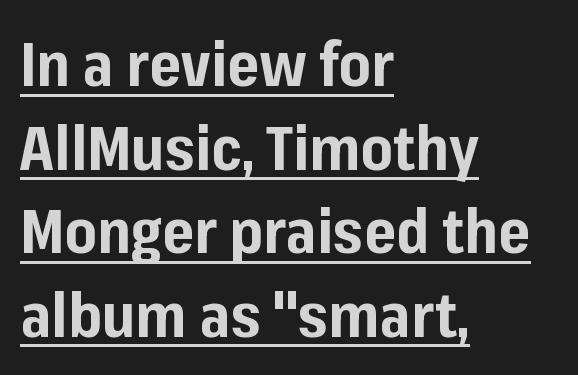
Q: Is the text bold? A: Yes.
Q: Is the text italic (slanted)? A: No, it is upright.
Q: Is the typeface a serif or a sans-serif typeface? A: Sans-serif.
Q: Is the text underlined? A: Yes.
Q: How is the paragraph aligned? A: Left-aligned.
Q: Is the spacing between letters normal or unusually wide? A: Normal.
Q: Is the spacing between lines tight, normal or loose? A: Normal.
Q: Width (condensed, normal, or wide)? A: Normal.
Q: Stroke contrast? A: Low.
Q: x-height? A: Medium.
Q: Monospaced? A: No.
